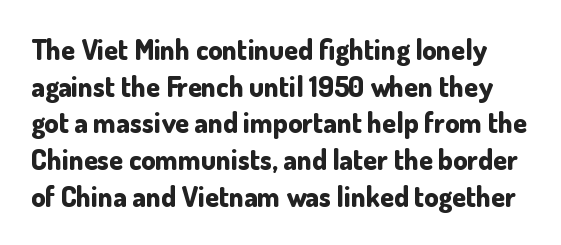
Q: Is the text bold? A: Yes.
Q: Is the text italic (slanted)? A: No, it is upright.
Q: Is the typeface a serif or a sans-serif typeface? A: Sans-serif.
Q: Is the text underlined? A: No.
Q: Is the spacing between letters normal or unusually wide? A: Normal.
Q: Is the spacing between lines tight, normal or loose? A: Normal.
Q: Width (condensed, normal, or wide)? A: Normal.
Q: Stroke contrast? A: Low.
Q: x-height? A: Small.
Q: Monospaced? A: No.
